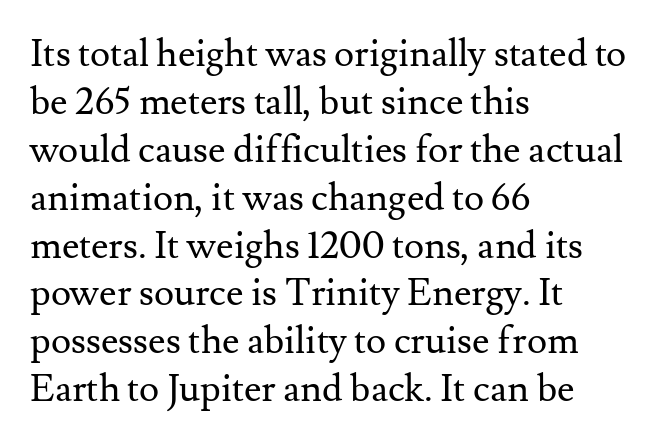
Q: Is the text bold? A: No.
Q: Is the text italic (slanted)? A: No, it is upright.
Q: Is the typeface a serif or a sans-serif typeface? A: Serif.
Q: Is the text underlined? A: No.
Q: How is the paragraph aligned? A: Left-aligned.
Q: Is the spacing between letters normal or unusually wide? A: Normal.
Q: Is the spacing between lines tight, normal or loose? A: Normal.
Q: Width (condensed, normal, or wide)? A: Normal.
Q: Stroke contrast? A: Medium.
Q: x-height? A: Small.
Q: Monospaced? A: No.
